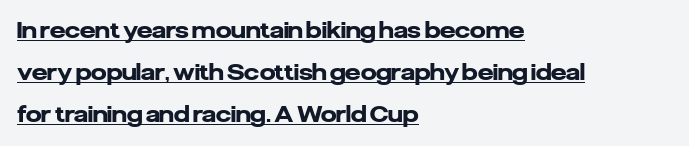
{"italic": "no", "bold": "yes", "underline": "yes", "align": "left", "line_spacing": "loose", "line_spacing_ratio": 1.91, "letter_spacing": "normal", "letter_spacing_em": 0.0, "glyph_px": 22}
